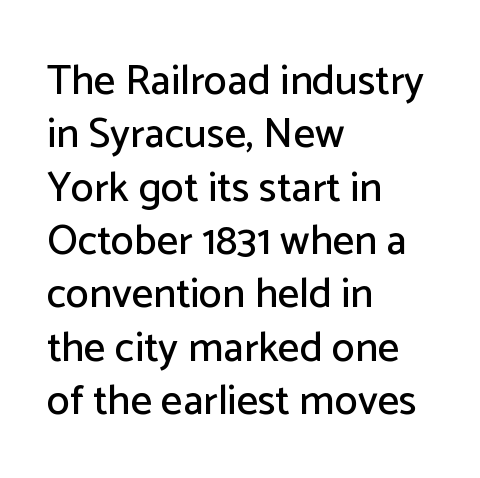
The designer left line spacing at the default. Letter spacing: default. Quick note: underline off. Notice how the stems are strictly vertical — no italics here. The passage shown is typed in a proportional face where columns would drift. The passage shown is typeset with a sans-serif family.
